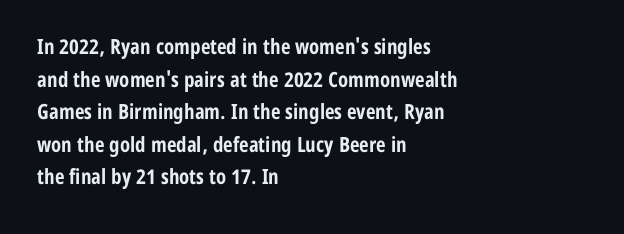
The rendering anchors every line to the left-hand side. In terms of posture, this sample is upright. This sample uses plain, unmodified letter spacing. The gap between lines stays unmarked.
